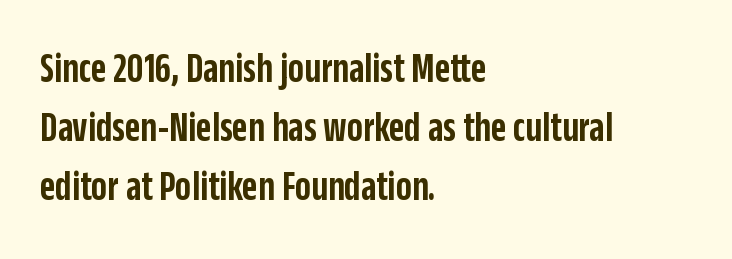
Q: Is the text bold? A: Semi-bold.
Q: Is the text italic (slanted)? A: No, it is upright.
Q: Is the typeface a serif or a sans-serif typeface? A: Sans-serif.
Q: Is the text underlined? A: No.
Q: How is the paragraph aligned? A: Left-aligned.
Q: Is the spacing between letters normal or unusually wide? A: Normal.
Q: Is the spacing between lines tight, normal or loose? A: Normal.
Q: Width (condensed, normal, or wide)? A: Condensed.
Q: Stroke contrast? A: Low.
Q: x-height? A: Large.
Q: Monospaced? A: No.
